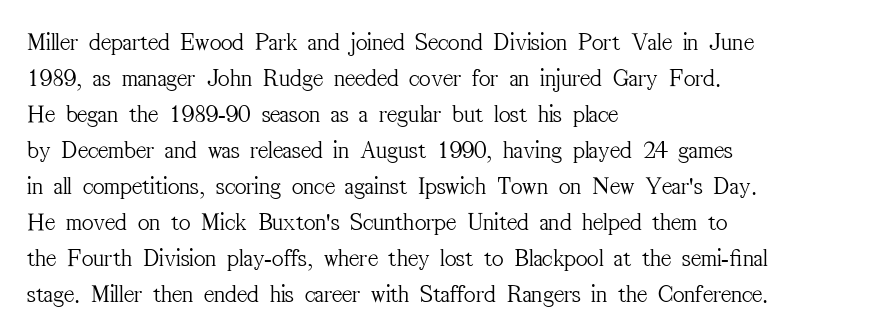
Q: Is the text bold? A: No.
Q: Is the text italic (slanted)? A: No, it is upright.
Q: Is the text underlined? A: No.
Q: How is the paragraph aligned? A: Left-aligned.
Q: Is the spacing between letters normal or unusually wide? A: Normal.
Q: Is the spacing between lines tight, normal or loose? A: Normal.
